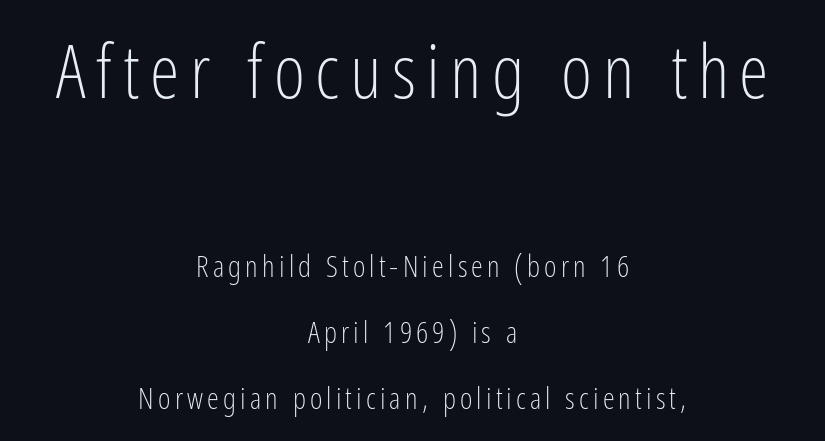
The image shows 75 px light, condensed sans-serif type, upright; set centered, loose line spacing (2.2x), not underlined; the first (top) block is 2.5x larger; low stroke contrast and a medium x-height.
